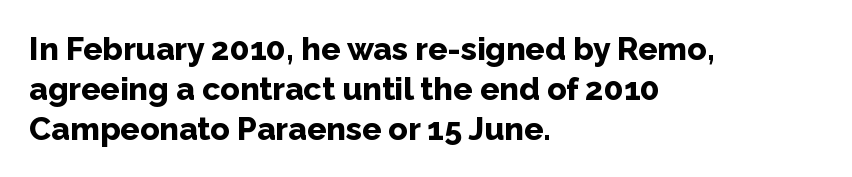
Q: Is the text bold? A: Yes.
Q: Is the text italic (slanted)? A: No, it is upright.
Q: Is the typeface a serif or a sans-serif typeface? A: Sans-serif.
Q: Is the text underlined? A: No.
Q: How is the paragraph aligned? A: Left-aligned.
Q: Is the spacing between letters normal or unusually wide? A: Normal.
Q: Is the spacing between lines tight, normal or loose? A: Normal.
Q: Width (condensed, normal, or wide)? A: Normal.
Q: Stroke contrast? A: Low.
Q: x-height? A: Medium.
Q: Monospaced? A: No.
